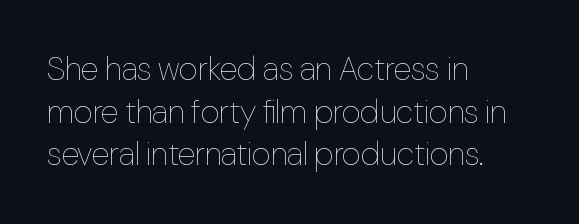
Every stem runs plumb, perpendicular to the baseline. Any mark beneath the type? The region is blank. Characters follow at the spacing the type designer built in. Note the varied advance widths — an 'i' is clearly narrower than an 'm'. Where is the straight margin? On the left. Weight: in the light-to-regular range.
